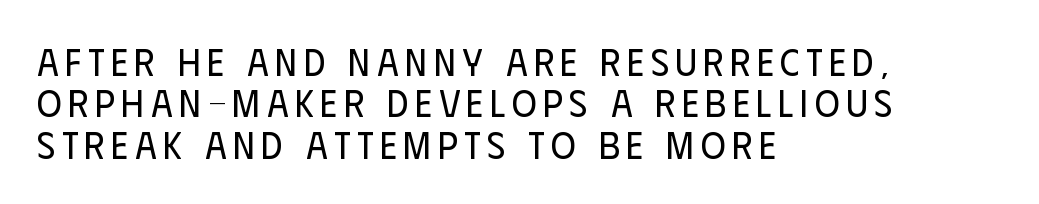
The image shows 38 px regular-weight, condensed sans-serif type, upright; set left-aligned, tight line spacing (1.09x), not underlined; low stroke contrast and a large x-height.
